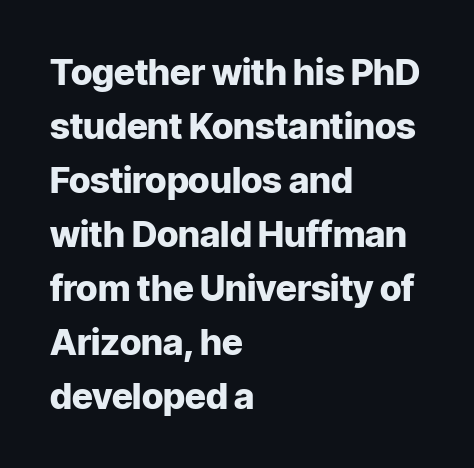
Q: Is the text bold? A: Yes.
Q: Is the text italic (slanted)? A: No, it is upright.
Q: Is the typeface a serif or a sans-serif typeface? A: Sans-serif.
Q: Is the text underlined? A: No.
Q: How is the paragraph aligned? A: Left-aligned.
Q: Is the spacing between letters normal or unusually wide? A: Normal.
Q: Is the spacing between lines tight, normal or loose? A: Normal.
Q: Width (condensed, normal, or wide)? A: Normal.
Q: Stroke contrast? A: Low.
Q: x-height? A: Medium.
Q: Monospaced? A: No.
